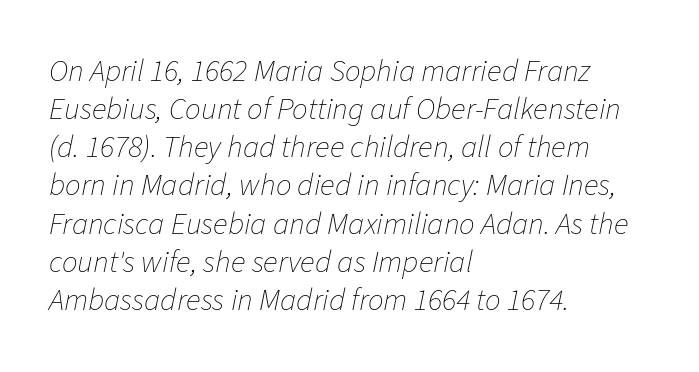
The image shows 31 px thin type, italic (leaning right); set left-aligned, line spacing 1.23x, normal letter spacing, not underlined; low stroke contrast and a medium x-height.
